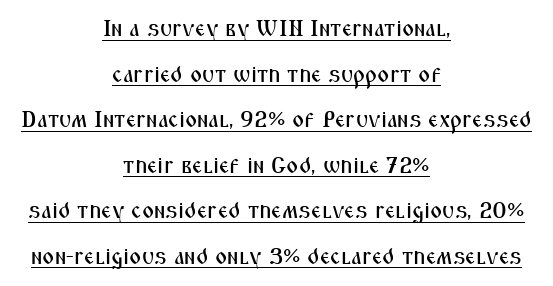
The image shows 23 px text type, upright; set centered, loose line spacing (1.98x), normal letter spacing, underlined.
